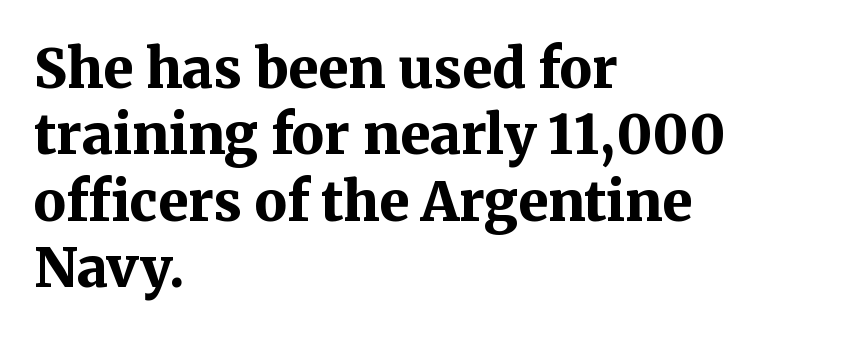
Q: Is the text bold? A: Yes.
Q: Is the text italic (slanted)? A: No, it is upright.
Q: Is the typeface a serif or a sans-serif typeface? A: Serif.
Q: Is the text underlined? A: No.
Q: How is the paragraph aligned? A: Left-aligned.
Q: Is the spacing between letters normal or unusually wide? A: Normal.
Q: Width (condensed, normal, or wide)? A: Normal.
Q: Stroke contrast? A: Medium.
Q: x-height? A: Medium.
Q: Monospaced? A: No.
